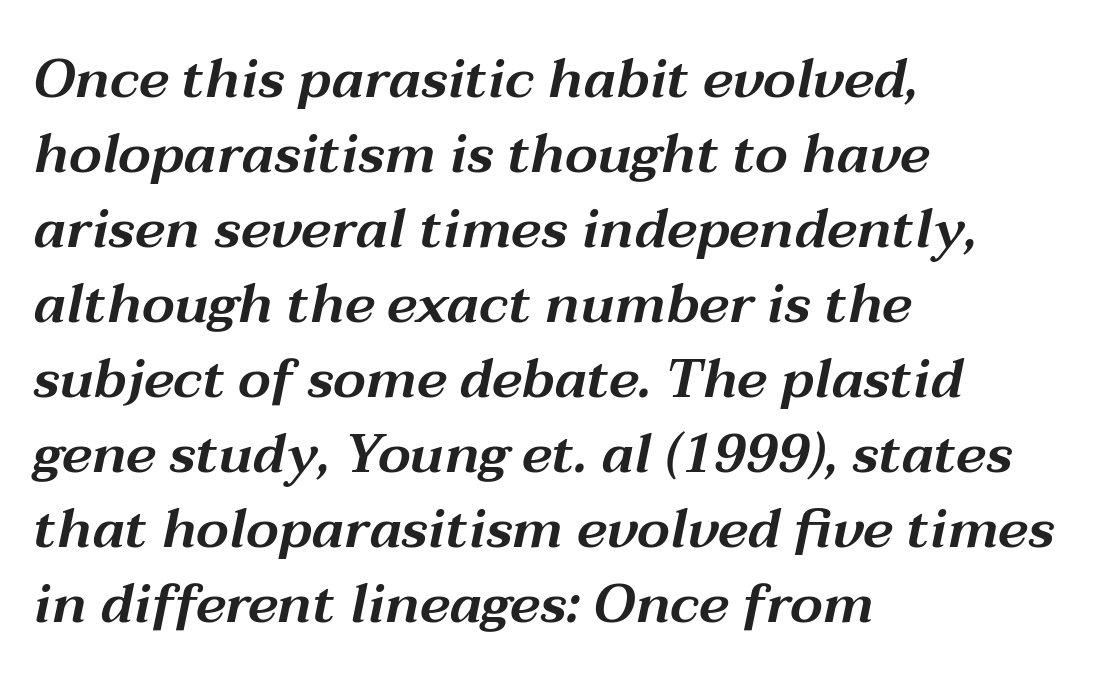
{"italic": "yes", "lean": "right", "slant_degrees": 12, "width": "wide", "stroke_contrast": "medium", "x_height": "medium", "monospaced": "no", "underline": "no", "align": "left", "line_spacing": "normal", "line_spacing_ratio": 1.39, "letter_spacing": "normal", "letter_spacing_em": 0.0, "glyph_px": 54}
